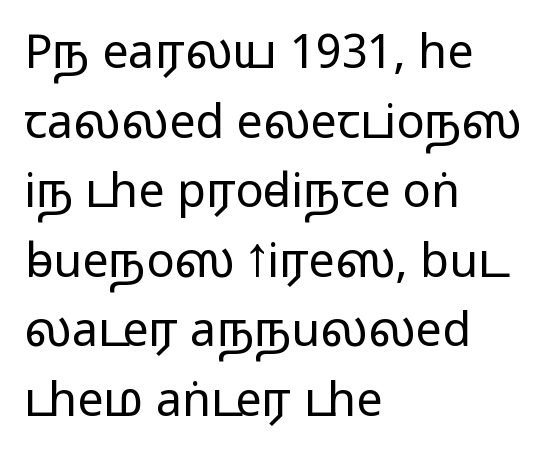
{"serif": "no", "italic": "no", "bold": "no", "weight": "regular", "width": "wide", "stroke_contrast": "low", "x_height": "medium", "monospaced": "no", "underline": "no", "align": "left", "line_spacing": "normal", "line_spacing_ratio": 1.48, "letter_spacing": "normal", "letter_spacing_em": 0.0, "glyph_px": 47}
